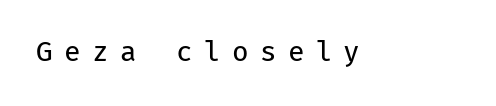
Q: Is the text bold? A: No.
Q: Is the text italic (slanted)? A: No, it is upright.
Q: Is the text underlined? A: No.
Q: Is the spacing between letters normal or unusually wide? A: Unusually wide.
